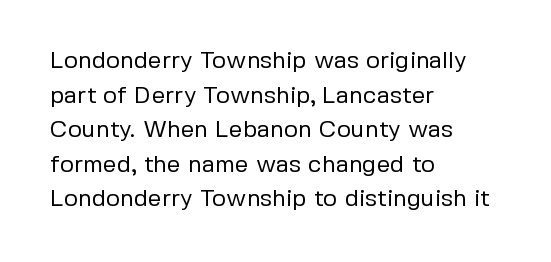
{"italic": "no", "bold": "no", "underline": "no", "align": "left", "line_spacing": "normal", "line_spacing_ratio": 1.44, "letter_spacing": "normal", "letter_spacing_em": 0.0, "glyph_px": 24}
